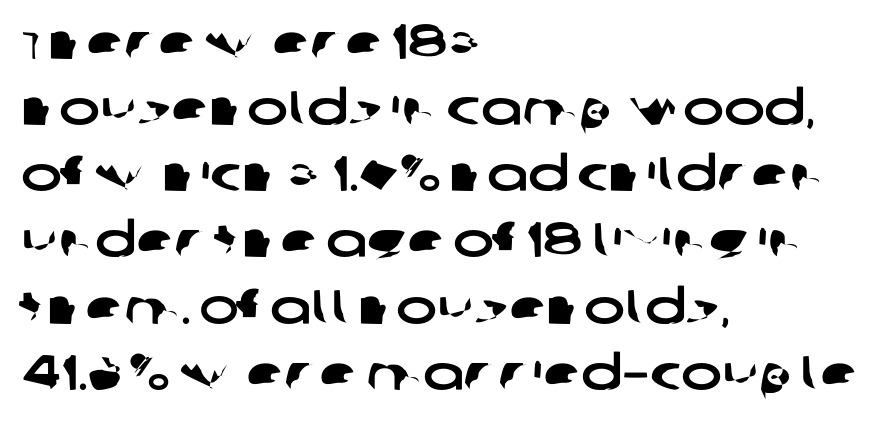
The image shows 49 px wide sans-serif type; set left-aligned, normal line spacing (1.35x), normal letter spacing, not underlined; low stroke contrast and a large x-height.
